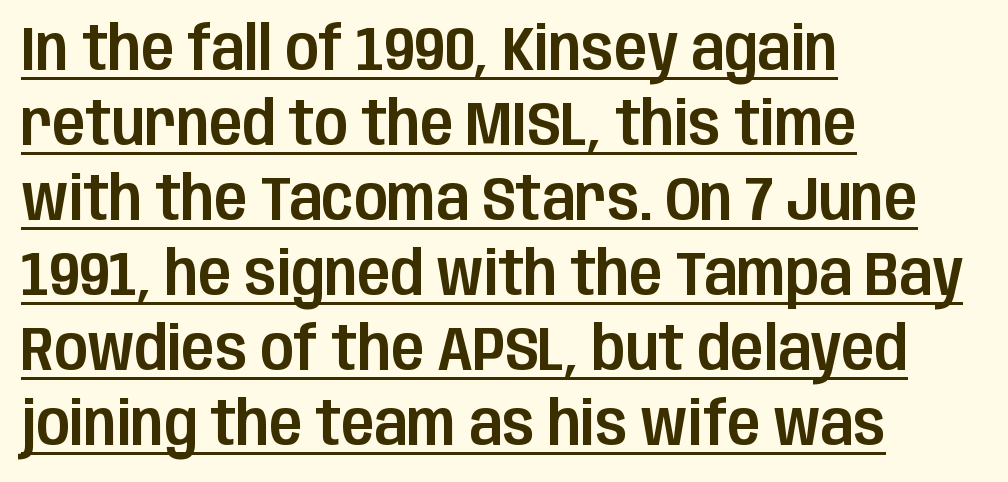
The image shows 61 px condensed sans-serif type, upright; set left-aligned, line spacing 1.23x, normal letter spacing, underlined; low stroke contrast and a large x-height.
